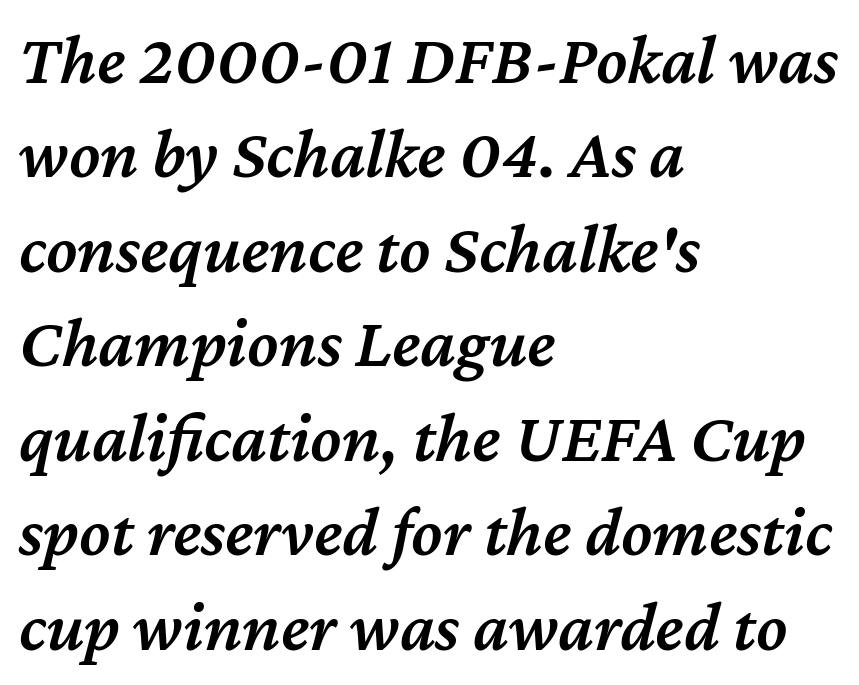
{"italic": "yes", "lean": "right", "slant_degrees": 12, "bold": "semi", "weight": "semibold", "width": "normal", "stroke_contrast": "medium", "x_height": "medium", "monospaced": "no", "underline": "no", "align": "left", "line_spacing": "normal", "line_spacing_ratio": 1.33, "letter_spacing": "normal", "letter_spacing_em": 0.0, "glyph_px": 71}
